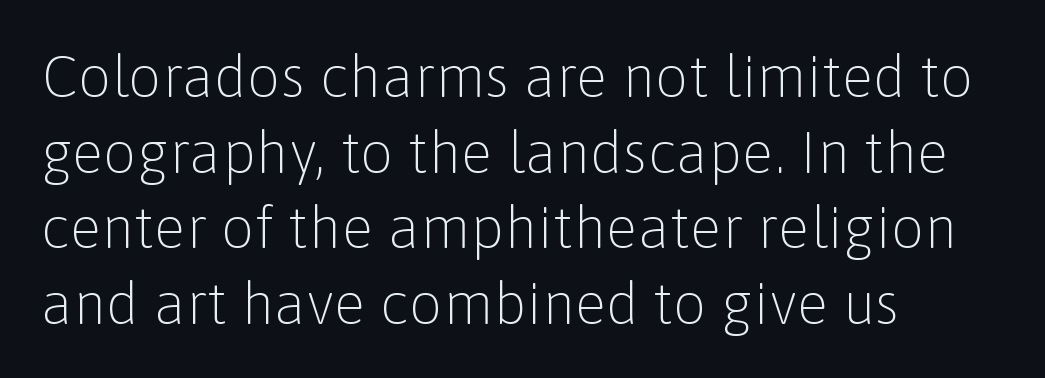
{"serif": "no", "italic": "no", "bold": "no", "weight": "light", "width": "normal", "stroke_contrast": "low", "x_height": "medium", "monospaced": "no", "underline": "no", "align": "left", "line_spacing": "normal", "line_spacing_ratio": 1.28, "letter_spacing": "normal", "letter_spacing_em": 0.0, "glyph_px": 59}
